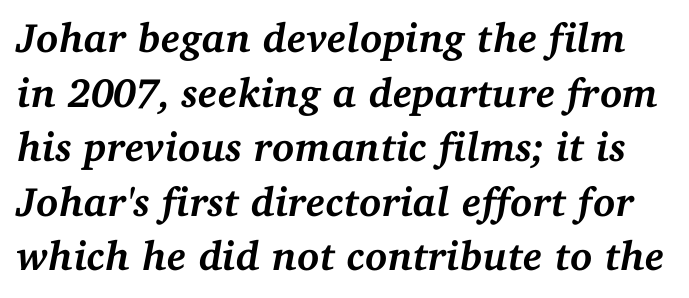
Students, note that the glyphs here touch the page at normal intervals. Heavy-handed strokes throughout: this text is bold. Character widths vary here, with narrow letters taking less room than wide ones. The type family on display is of the serif kind.
